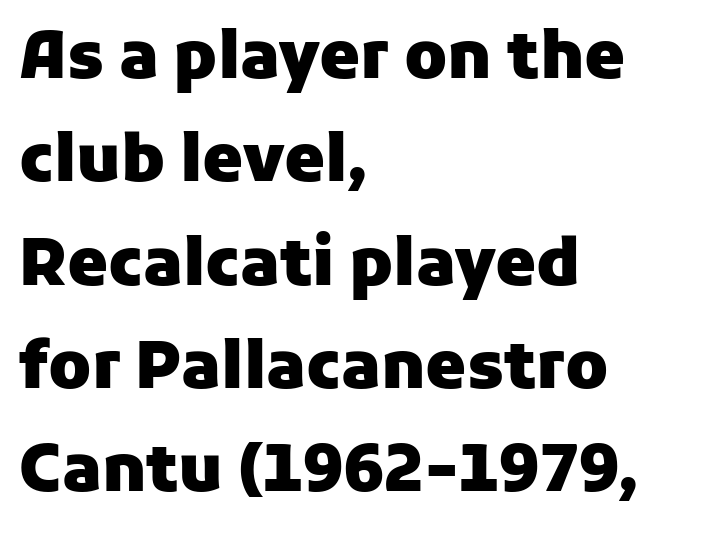
{"serif": "no", "italic": "no", "bold": "yes", "weight": "heavy", "width": "normal", "stroke_contrast": "low", "x_height": "medium", "monospaced": "no", "underline": "no", "align": "left", "line_spacing": "normal", "line_spacing_ratio": 1.59, "letter_spacing": "normal", "letter_spacing_em": 0.0, "glyph_px": 65}
